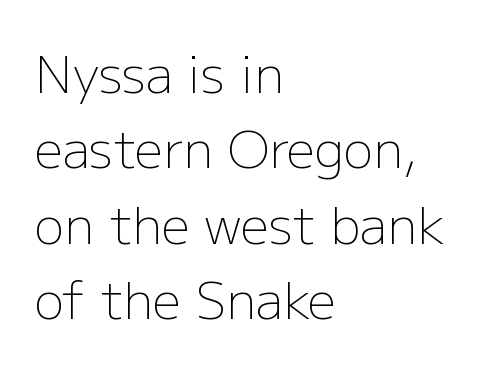
Q: Is the text bold? A: No.
Q: Is the text italic (slanted)? A: No, it is upright.
Q: Is the typeface a serif or a sans-serif typeface? A: Sans-serif.
Q: Is the text underlined? A: No.
Q: How is the paragraph aligned? A: Left-aligned.
Q: Is the spacing between letters normal or unusually wide? A: Normal.
Q: Is the spacing between lines tight, normal or loose? A: Normal.
Q: Width (condensed, normal, or wide)? A: Normal.
Q: Stroke contrast? A: Low.
Q: x-height? A: Medium.
Q: Monospaced? A: No.
